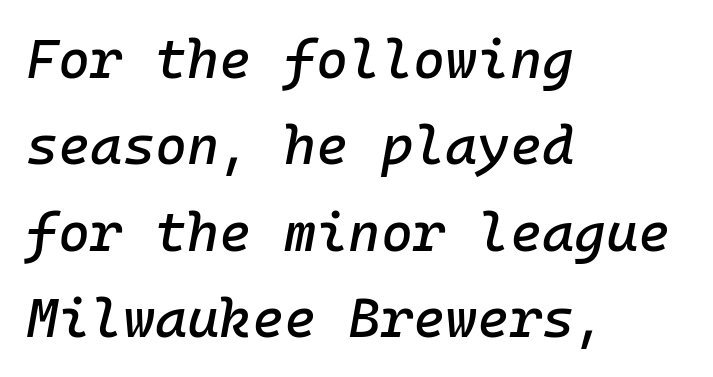
The image shows 55 px text type, italic (leaning right), monospaced; set left-aligned, normal line spacing (1.57x), normal letter spacing, not underlined; low stroke contrast and a medium x-height.
